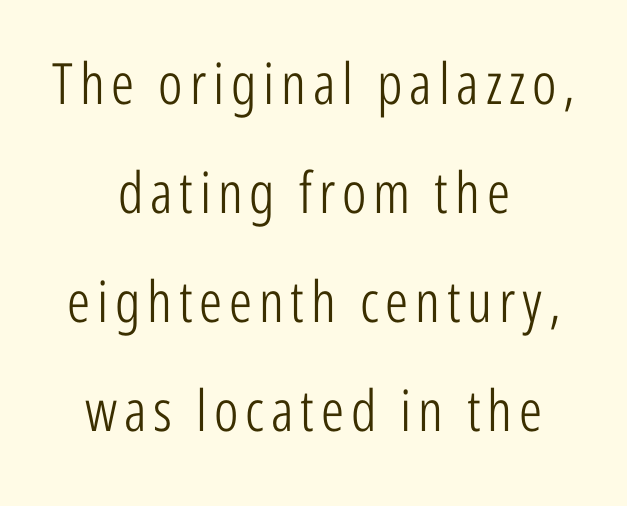
Plain, unruled lines of type. Tall strokes in this sample are plumb rather than angled. Typeset on center — no edge is straight. The characters are drawn with everyday or finer stroke widths. A typesetter would call this proportional, since set widths differ per character.
